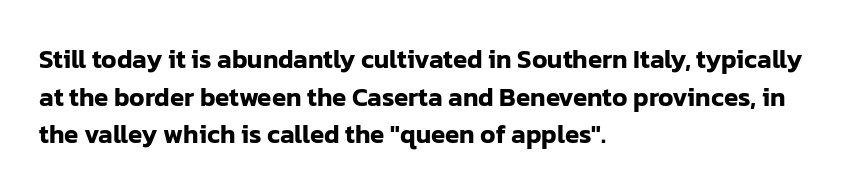
The image shows 26 px text type, upright; set left-aligned, normal line spacing (1.45x), normal letter spacing, not underlined.
